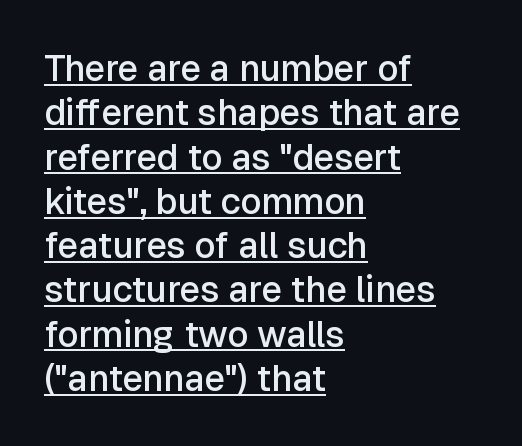
Teacher's note: observe the even left margin — that is flush-left alignment. Honestly, the letter spacing is just normal — you wouldn't notice it. The type family on display is of the sans-serif kind. Characters remain perfectly vertical along every line. The specimen includes a rule beneath the text block's lines. This sample has the flowing, uneven cadence of proportional lettering.
